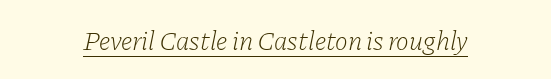
{"italic": "yes", "lean": "right", "slant_degrees": 11, "bold": "no", "underline": "yes", "letter_spacing": "normal", "letter_spacing_em": 0.0, "glyph_px": 27}
